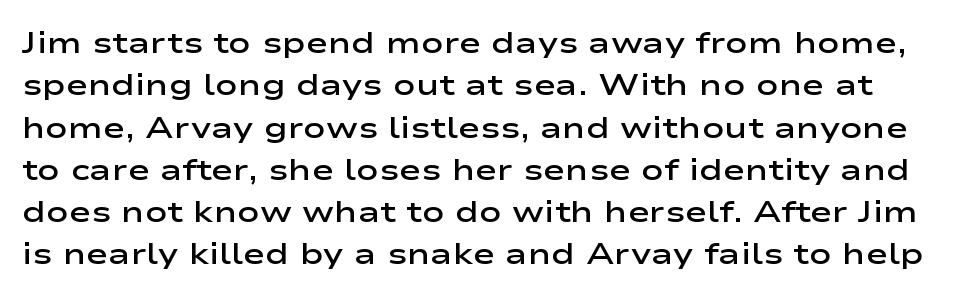
{"serif": "no", "italic": "no", "bold": "semi", "weight": "semibold", "width": "wide", "stroke_contrast": "low", "x_height": "medium", "monospaced": "no", "underline": "no", "line_spacing": "normal", "line_spacing_ratio": 1.41, "letter_spacing": "normal", "letter_spacing_em": 0.0, "glyph_px": 30}
